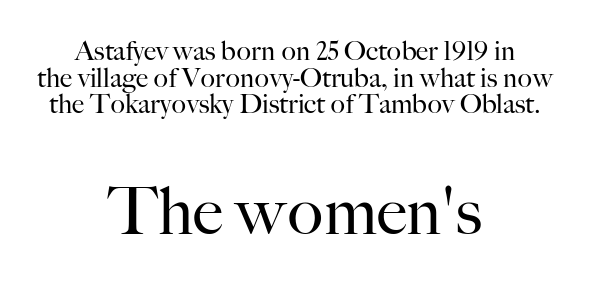
The image shows 67 px regular-weight serif type, upright; set centered, tight line spacing (0.99x), normal letter spacing, not underlined; the second (bottom) block is 2.48x larger; high stroke contrast and a small x-height.
